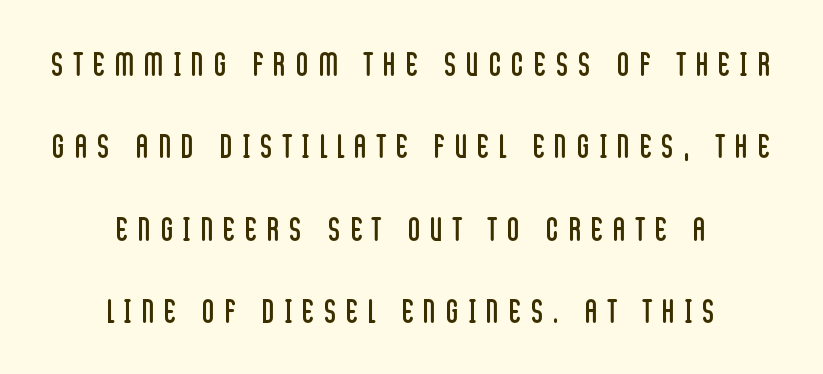
Compared with typical paragraphs, the rows here are farther apart. Each letter keeps its own natural width here, so spacing adapts to shape. Letters rest on an invisible, unmarked baseline. These lines have a slow, spaced-out rhythm from letter to letter. No extra ink here — the face is not bold. No italicization has been applied; the sample stays upright.
